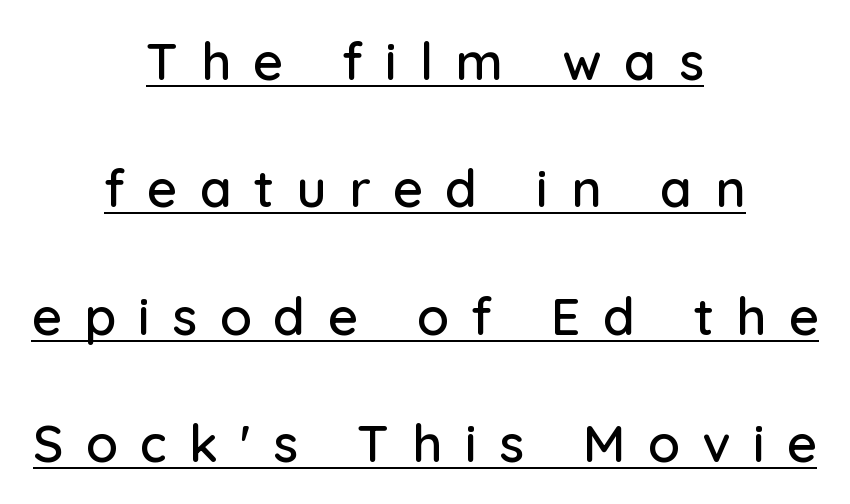
The image shows 52 px sans-serif type, upright; set centered, loose line spacing (2.45x), unusually wide letter spacing (+0.43 em), underlined; low stroke contrast and a medium x-height.
